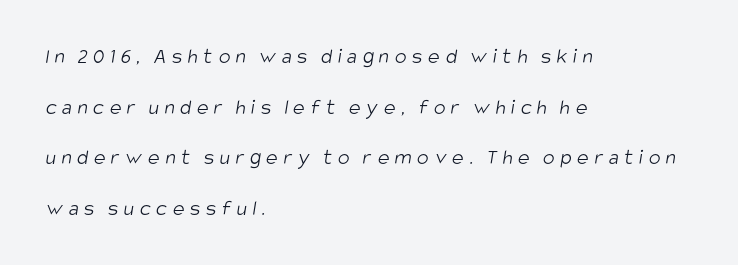
The image shows 22 px text type; set left-aligned, loose line spacing (2.3x), unusually wide letter spacing (+0.25 em), not underlined.
